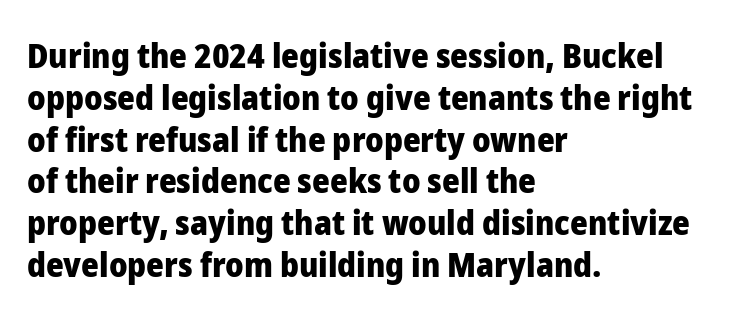
Q: Is the text bold? A: Yes.
Q: Is the text italic (slanted)? A: No, it is upright.
Q: Is the typeface a serif or a sans-serif typeface? A: Sans-serif.
Q: Is the text underlined? A: No.
Q: How is the paragraph aligned? A: Left-aligned.
Q: Is the spacing between letters normal or unusually wide? A: Normal.
Q: Width (condensed, normal, or wide)? A: Normal.
Q: Stroke contrast? A: Low.
Q: x-height? A: Medium.
Q: Monospaced? A: No.
